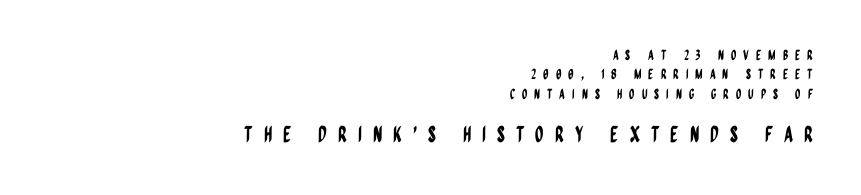
The image shows 22 px text type, upright; set right-aligned, normal line spacing (1.39x), unusually wide letter spacing (+0.49 em), not underlined; the second (bottom) block is 1.57x larger.
